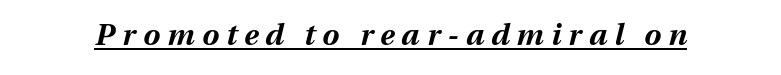
Q: Is the text bold? A: Yes.
Q: Is the text italic (slanted)? A: Yes, it leans right by about 13 degrees.
Q: Is the text underlined? A: Yes.
Q: Is the spacing between letters normal or unusually wide? A: Unusually wide.
Q: Width (condensed, normal, or wide)? A: Normal.
Q: Stroke contrast? A: Medium.
Q: x-height? A: Medium.
Q: Monospaced? A: No.
